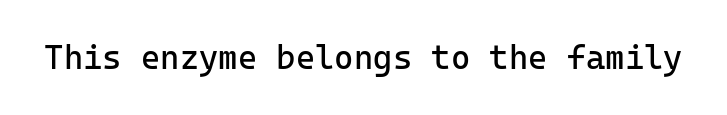
{"serif": "no", "italic": "no", "bold": "no", "weight": "regular", "width": "normal", "stroke_contrast": "low", "x_height": "medium", "monospaced": "yes", "underline": "no", "letter_spacing": "normal", "letter_spacing_em": 0.0, "glyph_px": 33}
